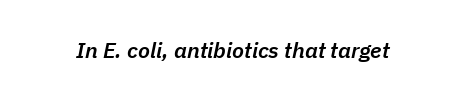
The image shows 22 px text type, italic (leaning right); set normal letter spacing, not underlined.
